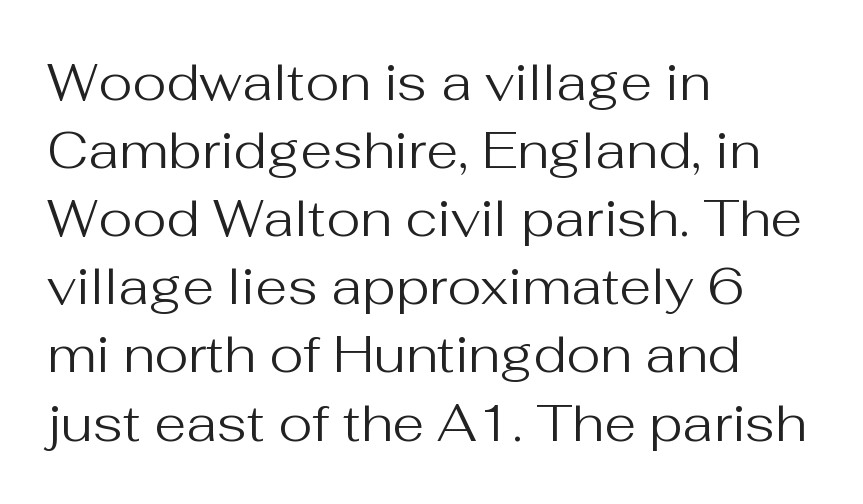
{"serif": "no", "italic": "no", "bold": "no", "weight": "regular", "width": "normal", "stroke_contrast": "medium", "x_height": "medium", "monospaced": "no", "underline": "no", "align": "left", "line_spacing": "normal", "line_spacing_ratio": 1.31, "letter_spacing": "normal", "letter_spacing_em": 0.0, "glyph_px": 52}
